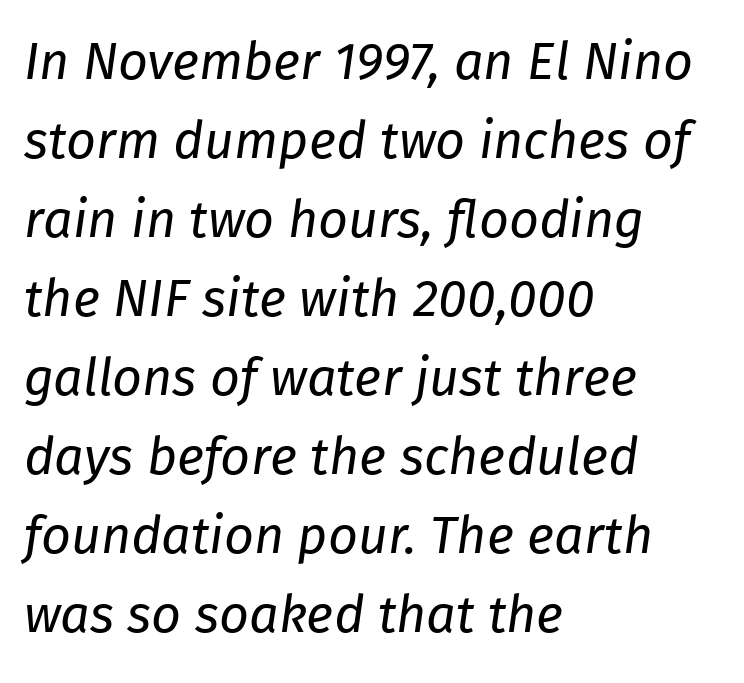
{"italic": "yes", "lean": "right", "slant_degrees": 8, "bold": "no", "weight": "regular", "width": "normal", "stroke_contrast": "low", "x_height": "medium", "monospaced": "no", "underline": "no", "align": "left", "line_spacing": "normal", "line_spacing_ratio": 1.52, "letter_spacing": "normal", "letter_spacing_em": 0.0, "glyph_px": 52}
